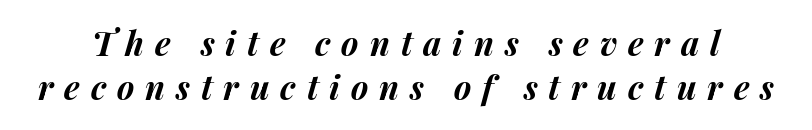
Q: Is the text bold? A: Yes.
Q: Is the text italic (slanted)? A: Yes, it leans right by about 14 degrees.
Q: Is the text underlined? A: No.
Q: Is the spacing between letters normal or unusually wide? A: Unusually wide.
Q: Is the spacing between lines tight, normal or loose? A: Normal.
Q: Width (condensed, normal, or wide)? A: Normal.
Q: Stroke contrast? A: Medium.
Q: x-height? A: Medium.
Q: Monospaced? A: No.
